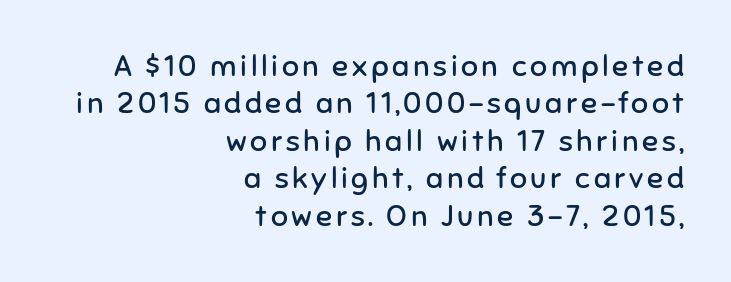
{"serif": "no", "italic": "no", "bold": "no", "weight": "regular", "width": "normal", "stroke_contrast": "low", "x_height": "medium", "monospaced": "no", "underline": "no", "align": "right", "line_spacing": "normal", "line_spacing_ratio": 1.25, "glyph_px": 30}
